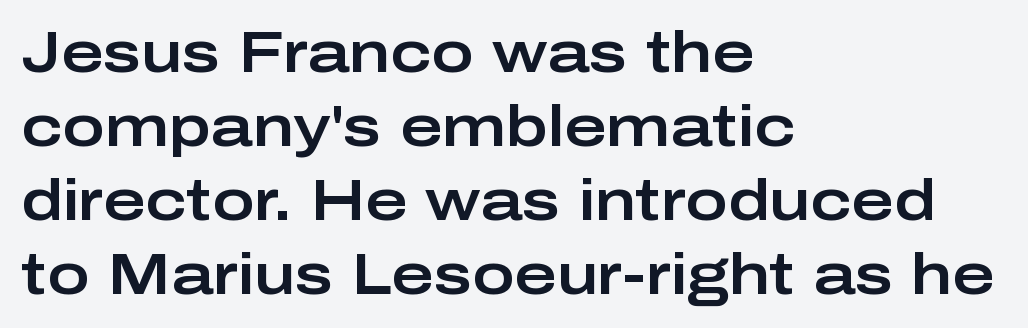
{"serif": "no", "italic": "no", "width": "wide", "stroke_contrast": "low", "x_height": "medium", "monospaced": "no", "underline": "no", "align": "left", "line_spacing": "normal", "line_spacing_ratio": 1.3, "letter_spacing": "normal", "letter_spacing_em": 0.0, "glyph_px": 57}
